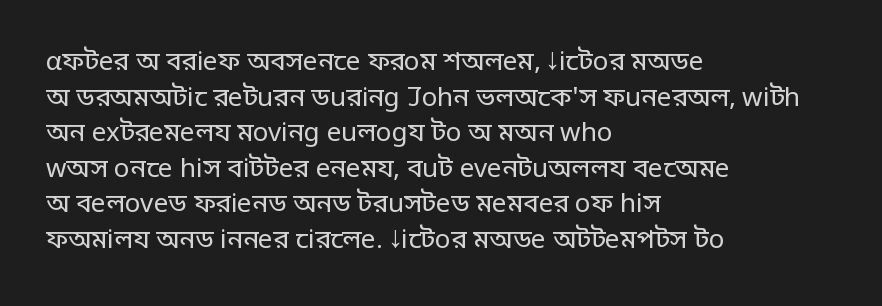
The line texture is even and compact thanks to regular tracking. Honestly, the row spacing looks completely unremarkable. Every row of glyphs begins at an identical x-position on the left. The letters stand straight up with perfectly vertical stems. Stroke thickness stays within the range of a standard reading face or lighter. Unmarked baselines from the first word to the last.
